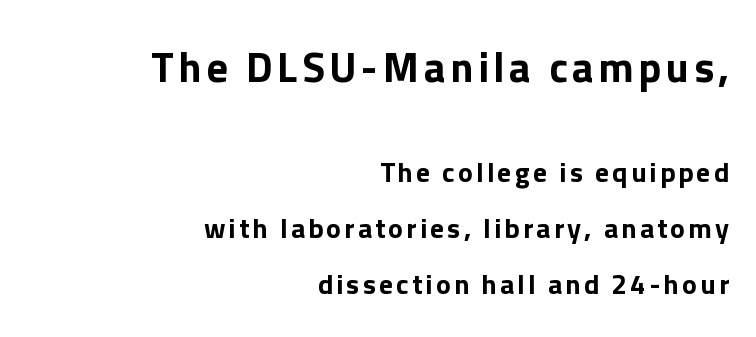
Q: Is the text italic (slanted)? A: No, it is upright.
Q: Is the typeface a serif or a sans-serif typeface? A: Sans-serif.
Q: Is the text underlined? A: No.
Q: How is the paragraph aligned? A: Right-aligned.
Q: Is the spacing between lines tight, normal or loose? A: Loose.
Q: Which block of text is set in a larger size, the first (top) or the second (bottom)? A: The first (top) one.
Q: Width (condensed, normal, or wide)? A: Normal.
Q: Stroke contrast? A: Low.
Q: x-height? A: Medium.
Q: Monospaced? A: No.
